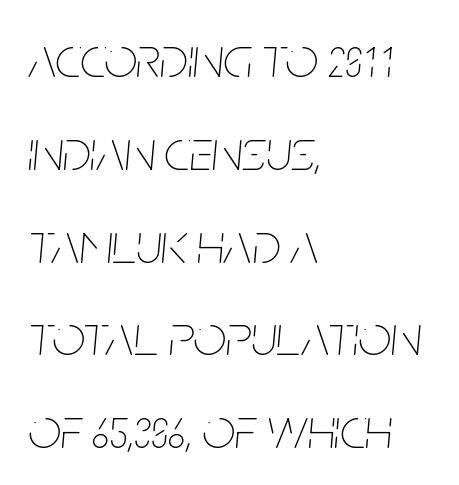
The image shows 58 px thin, condensed type, italic (leaning right); set left-aligned, normal line spacing (1.6x), normal letter spacing, not underlined; low stroke contrast and a large x-height.
